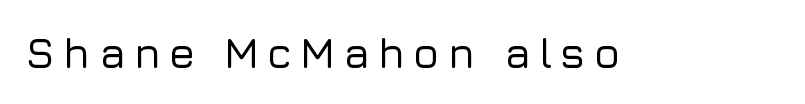
Q: Is the text italic (slanted)? A: No, it is upright.
Q: Is the typeface a serif or a sans-serif typeface? A: Sans-serif.
Q: Is the text underlined? A: No.
Q: Width (condensed, normal, or wide)? A: Normal.
Q: Stroke contrast? A: Low.
Q: x-height? A: Medium.
Q: Monospaced? A: No.
